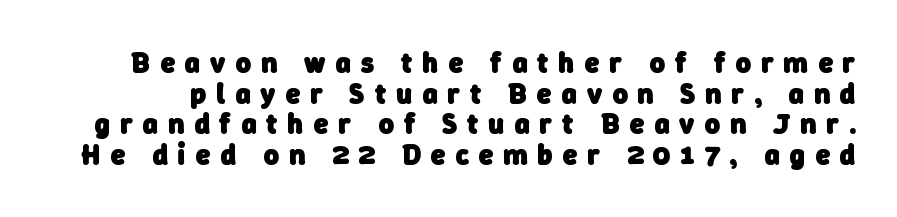
{"serif": "no", "bold": "yes", "weight": "heavy", "width": "normal", "stroke_contrast": "low", "x_height": "medium", "monospaced": "no", "underline": "no", "line_spacing": "tight", "line_spacing_ratio": 1.06, "letter_spacing": "wide", "letter_spacing_em": 0.35, "glyph_px": 29}
